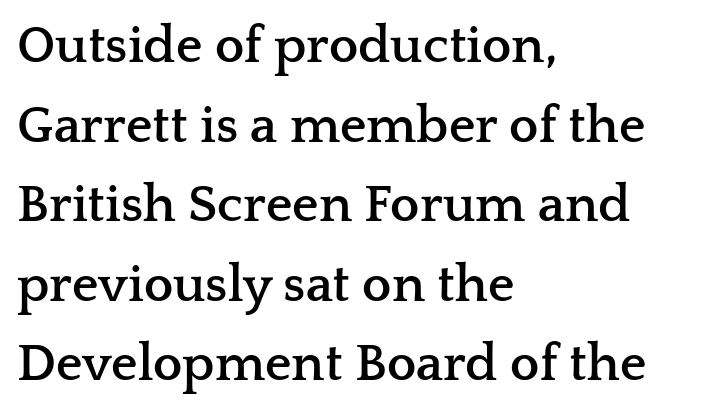
The image shows 52 px semibold, wide serif type, upright; set left-aligned, normal line spacing (1.53x), normal letter spacing, not underlined; low stroke contrast and a medium x-height.
